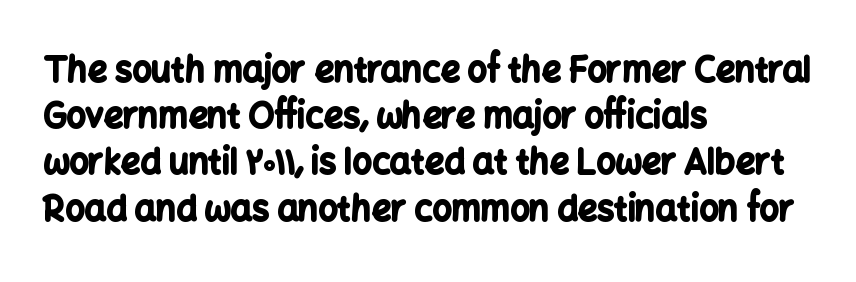
Q: Is the text bold? A: Yes.
Q: Is the text italic (slanted)? A: No, it is upright.
Q: Is the typeface a serif or a sans-serif typeface? A: Sans-serif.
Q: Is the text underlined? A: No.
Q: How is the paragraph aligned? A: Left-aligned.
Q: Is the spacing between letters normal or unusually wide? A: Normal.
Q: Is the spacing between lines tight, normal or loose? A: Normal.
Q: Width (condensed, normal, or wide)? A: Normal.
Q: Stroke contrast? A: Low.
Q: x-height? A: Medium.
Q: Monospaced? A: No.
